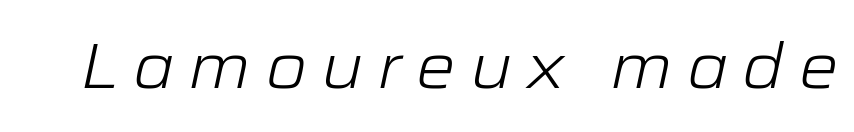
Rendered with sloped, italic letterforms. Proportional: the letters do not fall into vertical columns. Ink coverage per letter is moderate at most. The space directly below the letters is spotless. Display-style spreading of the glyphs; the letterfit is very open.
